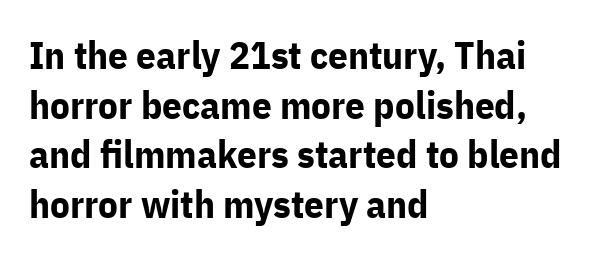
Q: Is the text bold? A: Yes.
Q: Is the text italic (slanted)? A: No, it is upright.
Q: Is the typeface a serif or a sans-serif typeface? A: Sans-serif.
Q: Is the text underlined? A: No.
Q: How is the paragraph aligned? A: Left-aligned.
Q: Is the spacing between letters normal or unusually wide? A: Normal.
Q: Is the spacing between lines tight, normal or loose? A: Normal.
Q: Width (condensed, normal, or wide)? A: Normal.
Q: Stroke contrast? A: Low.
Q: x-height? A: Medium.
Q: Monospaced? A: No.
